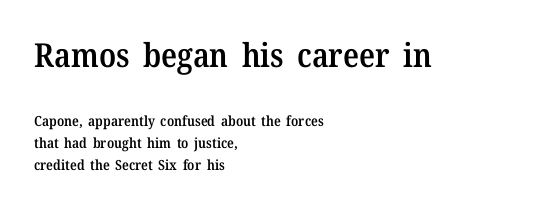
Q: Is the text bold? A: Semi-bold.
Q: Is the text italic (slanted)? A: No, it is upright.
Q: Is the typeface a serif or a sans-serif typeface? A: Serif.
Q: Is the text underlined? A: No.
Q: How is the paragraph aligned? A: Left-aligned.
Q: Is the spacing between letters normal or unusually wide? A: Normal.
Q: Is the spacing between lines tight, normal or loose? A: Normal.
Q: Which block of text is set in a larger size, the first (top) or the second (bottom)? A: The first (top) one.
Q: Width (condensed, normal, or wide)? A: Normal.
Q: Stroke contrast? A: Medium.
Q: x-height? A: Medium.
Q: Monospaced? A: No.
